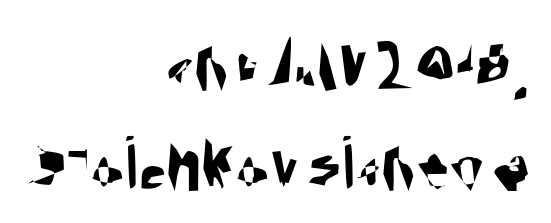
The image shows 79 px condensed sans-serif type; set right-aligned, normal line spacing (1.27x), normal letter spacing, not underlined; medium stroke contrast and a large x-height.
